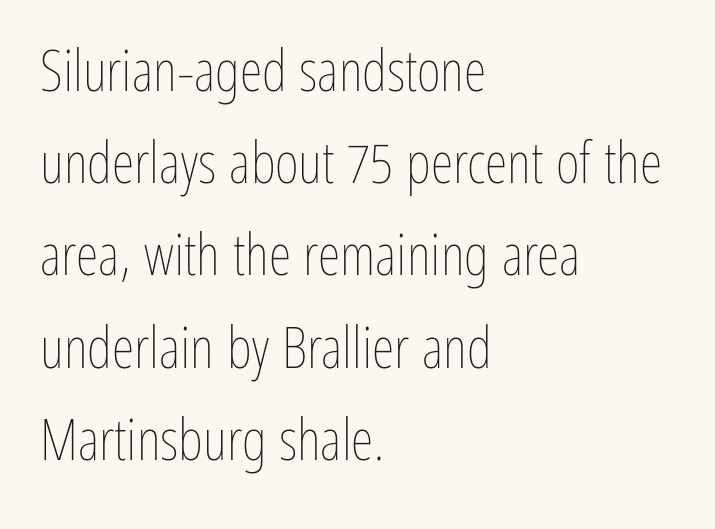
{"italic": "no", "bold": "no", "weight": "thin", "width": "condensed", "stroke_contrast": "low", "x_height": "medium", "monospaced": "no", "underline": "no", "align": "left", "line_spacing": "normal", "line_spacing_ratio": 1.59, "letter_spacing": "normal", "letter_spacing_em": 0.0, "glyph_px": 58}
